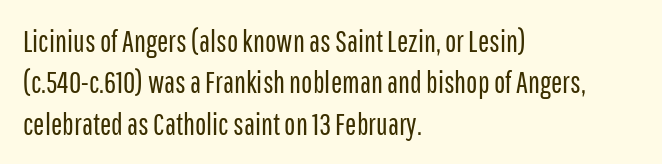
{"serif": "no", "italic": "no", "bold": "no", "weight": "regular", "width": "condensed", "stroke_contrast": "low", "x_height": "medium", "monospaced": "no", "underline": "no", "align": "left", "line_spacing": "normal", "line_spacing_ratio": 1.38, "letter_spacing": "normal", "letter_spacing_em": 0.0, "glyph_px": 30}
